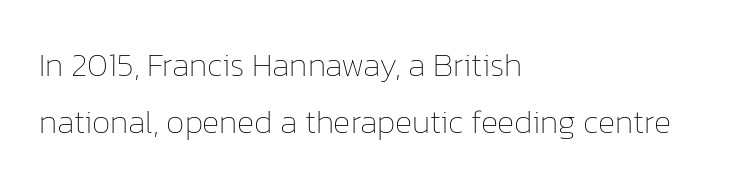
{"italic": "no", "bold": "no", "weight": "thin", "width": "normal", "stroke_contrast": "low", "x_height": "medium", "monospaced": "no", "underline": "no", "align": "left", "line_spacing_ratio": 1.72, "letter_spacing": "normal", "letter_spacing_em": 0.0, "glyph_px": 33}
